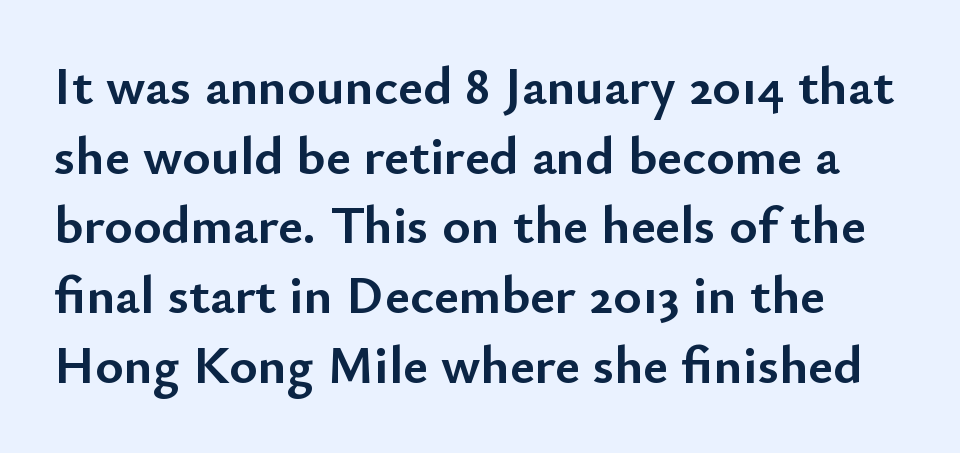
{"serif": "no", "italic": "no", "bold": "yes", "weight": "semibold", "width": "normal", "stroke_contrast": "low", "x_height": "small", "monospaced": "no", "underline": "no", "line_spacing": "normal", "line_spacing_ratio": 1.29, "letter_spacing": "normal", "letter_spacing_em": 0.0, "glyph_px": 54}
